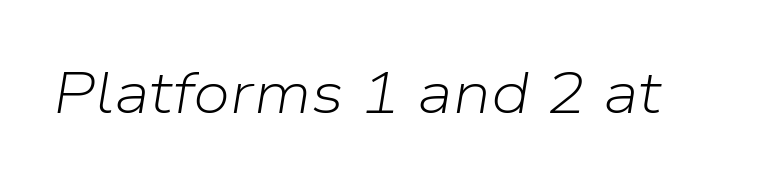
Q: Is the text bold? A: No.
Q: Is the text italic (slanted)? A: Yes, it leans right by about 9 degrees.
Q: Is the text underlined? A: No.
Q: Is the spacing between letters normal or unusually wide? A: Normal.
Q: Width (condensed, normal, or wide)? A: Normal.
Q: Stroke contrast? A: Low.
Q: x-height? A: Medium.
Q: Monospaced? A: No.
